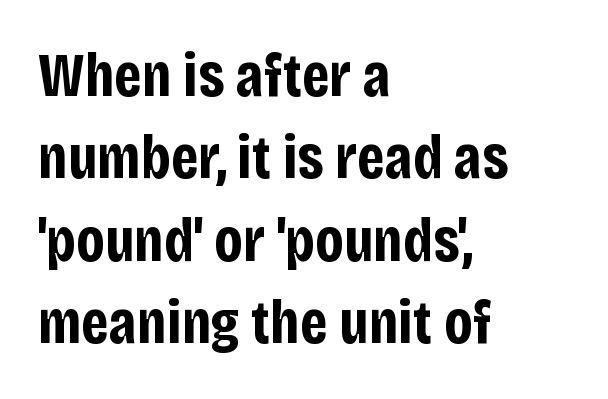
Q: Is the text bold? A: Yes.
Q: Is the text italic (slanted)? A: No, it is upright.
Q: Is the typeface a serif or a sans-serif typeface? A: Sans-serif.
Q: Is the text underlined? A: No.
Q: How is the paragraph aligned? A: Left-aligned.
Q: Is the spacing between letters normal or unusually wide? A: Normal.
Q: Is the spacing between lines tight, normal or loose? A: Normal.
Q: Width (condensed, normal, or wide)? A: Condensed.
Q: Stroke contrast? A: Low.
Q: x-height? A: Large.
Q: Monospaced? A: No.
